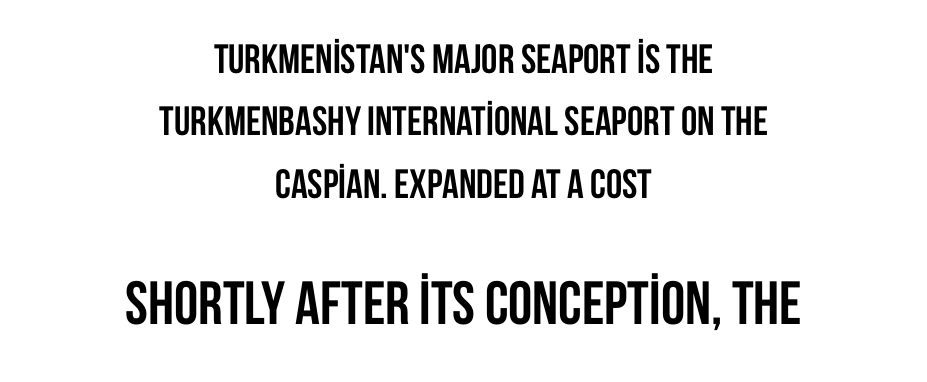
{"serif": "no", "italic": "no", "bold": "yes", "weight": "semibold", "width": "condensed", "stroke_contrast": "low", "x_height": "large", "monospaced": "no", "underline": "no", "align": "center", "line_spacing": "normal", "line_spacing_ratio": 1.52, "letter_spacing": "normal", "letter_spacing_em": 0.0, "larger_block": "second", "size_ratio": 1.49, "glyph_px": 61}
